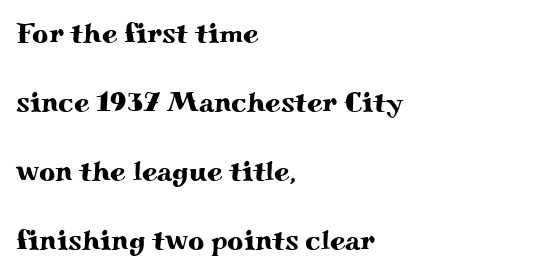
Quick note: not italic, upright. Students, observe: this is what heavily led, spacious text looks like. The characters display serif detailing at their extremities. The face used here is rendered with its standard letterfit. Left-aligned paragraph, ragged on the right.
